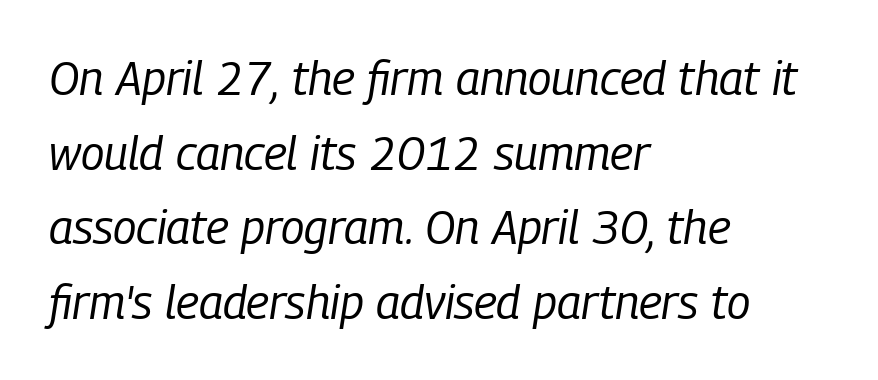
The image shows 47 px regular-weight, condensed type, italic (leaning right); set left-aligned, normal line spacing (1.59x), normal letter spacing, not underlined; low stroke contrast and a medium x-height.
